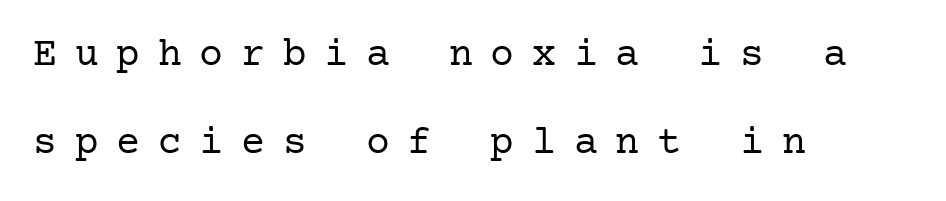
{"serif": "yes", "italic": "no", "bold": "no", "weight": "regular", "width": "normal", "stroke_contrast": "low", "x_height": "medium", "underline": "no", "align": "left", "line_spacing": "loose", "line_spacing_ratio": 2.21, "letter_spacing": "wide", "letter_spacing_em": 0.44, "glyph_px": 40}
